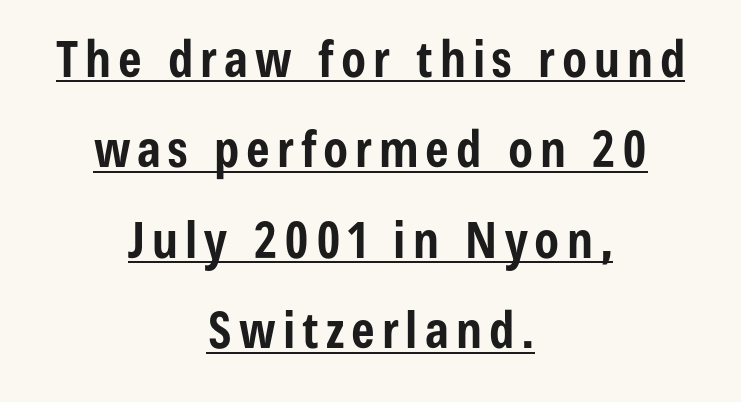
{"serif": "no", "italic": "no", "bold": "yes", "weight": "bold", "width": "condensed", "stroke_contrast": "low", "x_height": "medium", "monospaced": "no", "underline": "yes", "align": "center", "line_spacing_ratio": 1.81, "glyph_px": 50}
